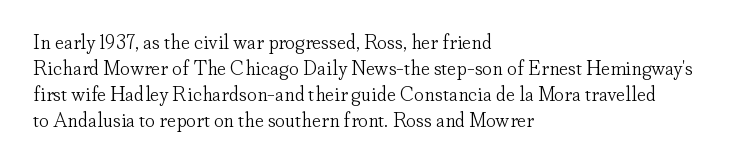
{"italic": "no", "bold": "no", "underline": "no", "align": "left", "line_spacing": "normal", "line_spacing_ratio": 1.3, "letter_spacing": "normal", "letter_spacing_em": 0.0, "glyph_px": 20}
